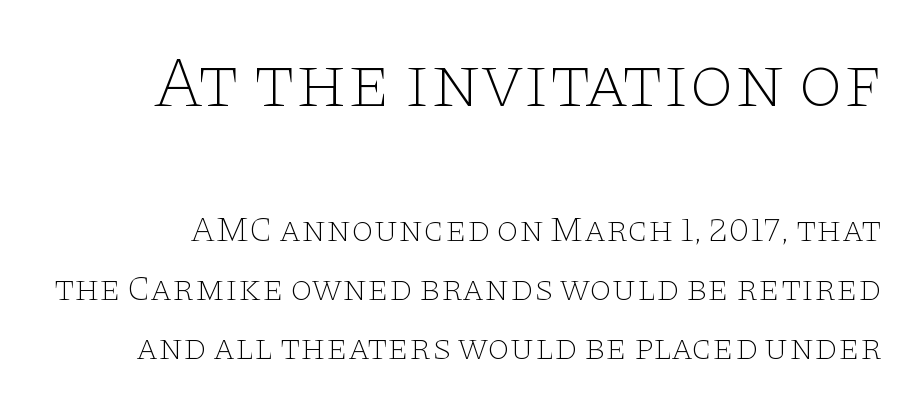
Q: Is the text bold? A: No.
Q: Is the text italic (slanted)? A: No, it is upright.
Q: Is the typeface a serif or a sans-serif typeface? A: Serif.
Q: Is the text underlined? A: No.
Q: How is the paragraph aligned? A: Right-aligned.
Q: Is the spacing between letters normal or unusually wide? A: Normal.
Q: Is the spacing between lines tight, normal or loose? A: Normal.
Q: Which block of text is set in a larger size, the first (top) or the second (bottom)? A: The first (top) one.
Q: Width (condensed, normal, or wide)? A: Wide.
Q: Stroke contrast? A: Low.
Q: x-height? A: Large.
Q: Monospaced? A: No.
